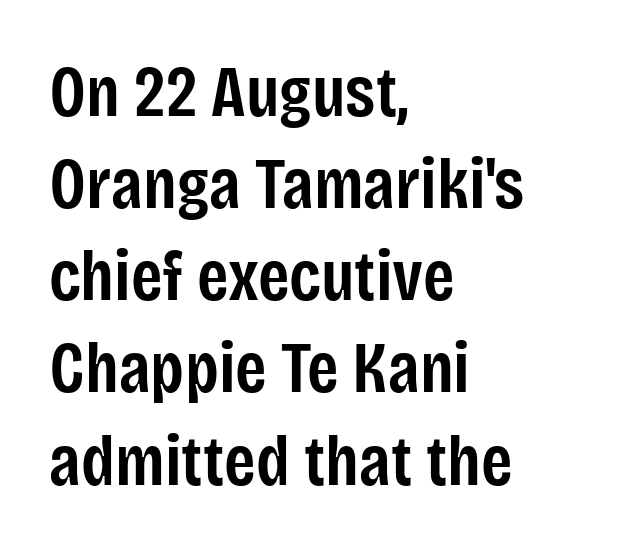
The image shows 72 px semibold, condensed sans-serif type, upright; set left-aligned, normal line spacing (1.28x), normal letter spacing, not underlined; low stroke contrast and a large x-height.
